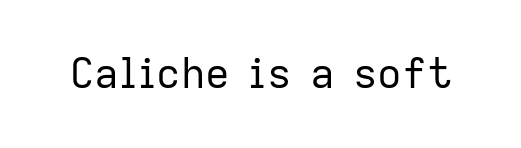
The image shows 41 px regular-weight sans-serif type, upright; set normal letter spacing, not underlined; low stroke contrast and a medium x-height.
